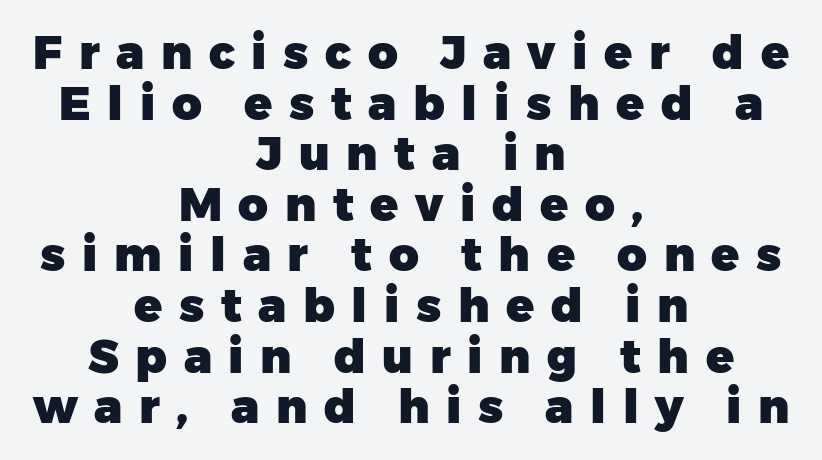
Q: Is the text bold? A: Yes.
Q: Is the text italic (slanted)? A: No, it is upright.
Q: Is the typeface a serif or a sans-serif typeface? A: Sans-serif.
Q: Is the text underlined? A: No.
Q: How is the paragraph aligned? A: Centered.
Q: Is the spacing between letters normal or unusually wide? A: Unusually wide.
Q: Is the spacing between lines tight, normal or loose? A: Tight.
Q: Width (condensed, normal, or wide)? A: Normal.
Q: Stroke contrast? A: Low.
Q: x-height? A: Medium.
Q: Monospaced? A: No.
